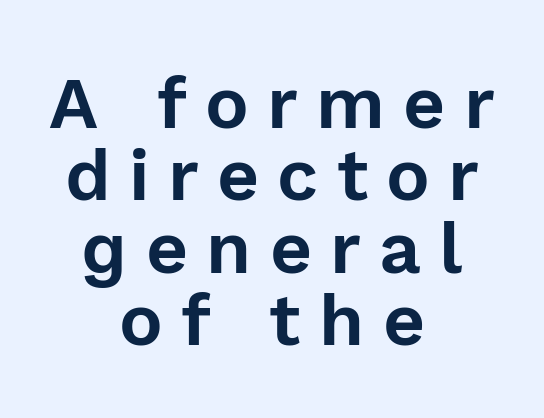
{"serif": "no", "italic": "no", "width": "normal", "x_height": "medium", "monospaced": "no", "underline": "no", "align": "center", "line_spacing": "tight", "line_spacing_ratio": 0.99, "letter_spacing": "wide", "letter_spacing_em": 0.25, "glyph_px": 73}
